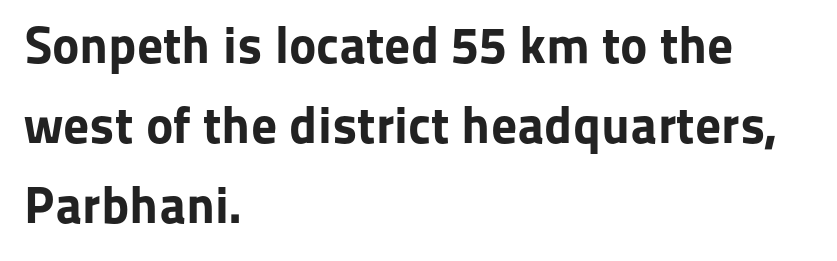
Q: Is the text bold? A: Yes.
Q: Is the text italic (slanted)? A: No, it is upright.
Q: Is the typeface a serif or a sans-serif typeface? A: Sans-serif.
Q: Is the text underlined? A: No.
Q: How is the paragraph aligned? A: Left-aligned.
Q: Is the spacing between letters normal or unusually wide? A: Normal.
Q: Is the spacing between lines tight, normal or loose? A: Normal.
Q: Width (condensed, normal, or wide)? A: Normal.
Q: Stroke contrast? A: Low.
Q: x-height? A: Medium.
Q: Monospaced? A: No.
